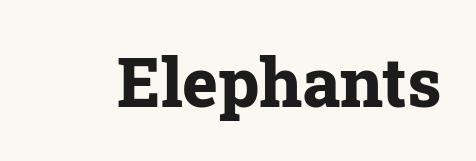
{"serif": "yes", "italic": "no", "bold": "yes", "weight": "bold", "width": "normal", "stroke_contrast": "low", "x_height": "medium", "monospaced": "no", "underline": "no", "letter_spacing": "normal", "letter_spacing_em": 0.0, "glyph_px": 68}
